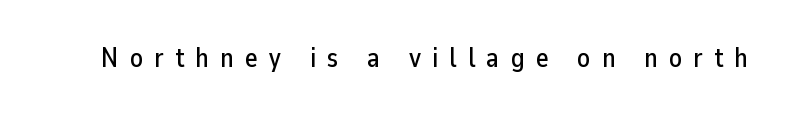
Italic? Not at all — the glyphs are vertical. The letterforms stand isolated, each surrounded by extra space. Decoration check: the copy has no underline.
